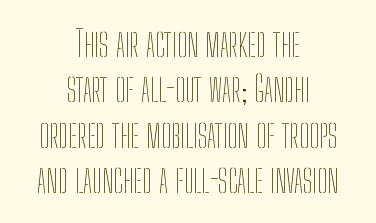
Q: Is the text bold? A: No.
Q: Is the text italic (slanted)? A: No, it is upright.
Q: Is the text underlined? A: No.
Q: How is the paragraph aligned? A: Centered.
Q: Is the spacing between letters normal or unusually wide? A: Normal.
Q: Is the spacing between lines tight, normal or loose? A: Normal.
Q: Width (condensed, normal, or wide)? A: Condensed.
Q: Stroke contrast? A: Low.
Q: x-height? A: Medium.
Q: Monospaced? A: No.
